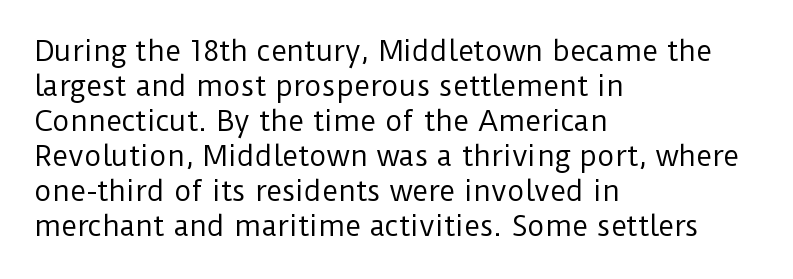
Q: Is the text bold? A: No.
Q: Is the text italic (slanted)? A: No, it is upright.
Q: Is the text underlined? A: No.
Q: How is the paragraph aligned? A: Left-aligned.
Q: Is the spacing between letters normal or unusually wide? A: Normal.
Q: Is the spacing between lines tight, normal or loose? A: Normal.
